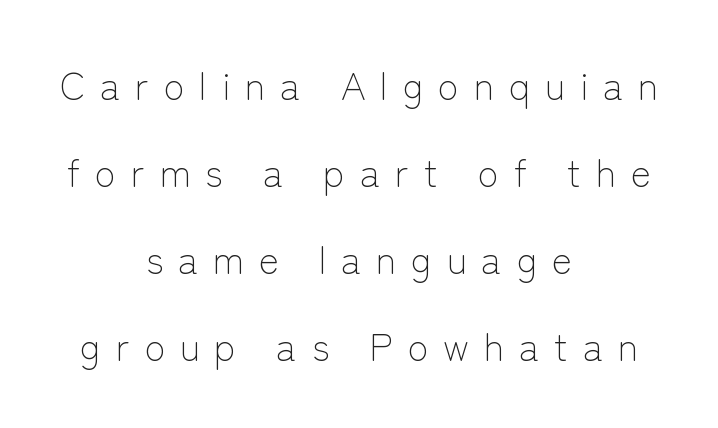
{"serif": "no", "italic": "no", "bold": "no", "weight": "light", "width": "normal", "stroke_contrast": "low", "x_height": "medium", "monospaced": "no", "underline": "no", "align": "center", "line_spacing": "loose", "line_spacing_ratio": 2.29, "letter_spacing": "wide", "letter_spacing_em": 0.39, "glyph_px": 38}
